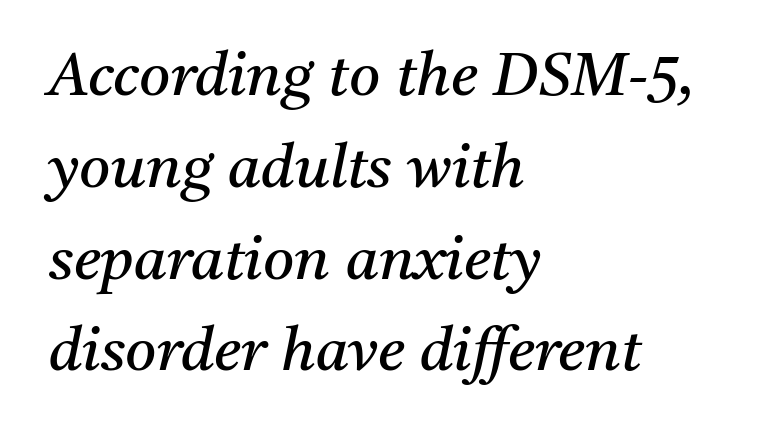
Classification — serif. The letters advance in unequal steps, a hallmark of proportional type. Only glyphs here, with clear space below each row. These lines are set flush left with a ragged right edge. In terms of leading, this rendering sits right in the middle.
